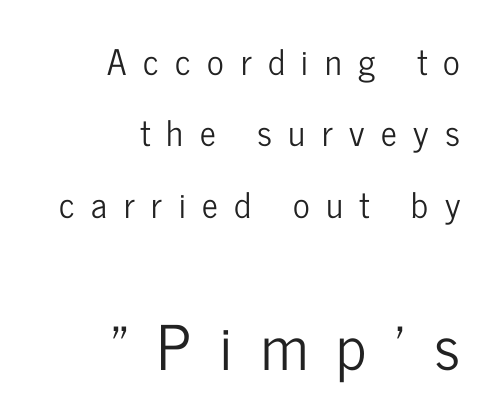
{"serif": "no", "italic": "no", "width": "condensed", "stroke_contrast": "low", "x_height": "medium", "monospaced": "no", "underline": "no", "align": "right", "line_spacing": "loose", "line_spacing_ratio": 2.04, "letter_spacing": "wide", "letter_spacing_em": 0.47, "larger_block": "second", "size_ratio": 1.74, "glyph_px": 61}
